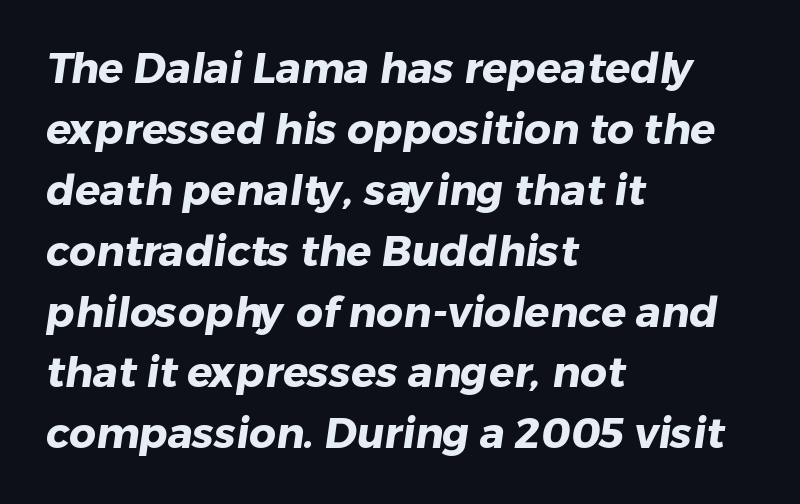
Q: Is the text bold? A: Yes.
Q: Is the typeface a serif or a sans-serif typeface? A: Sans-serif.
Q: Is the text underlined? A: No.
Q: How is the paragraph aligned? A: Left-aligned.
Q: Is the spacing between letters normal or unusually wide? A: Normal.
Q: Is the spacing between lines tight, normal or loose? A: Normal.
Q: Width (condensed, normal, or wide)? A: Normal.
Q: Stroke contrast? A: Low.
Q: x-height? A: Medium.
Q: Monospaced? A: No.
